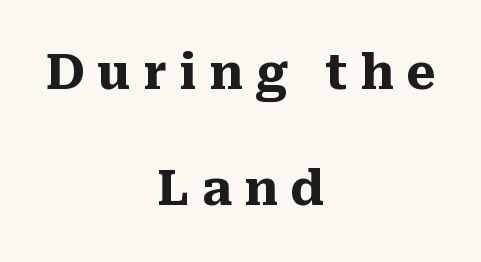
The image shows 48 px heavy serif type, upright; set centered, loose line spacing (2.42x), unusually wide letter spacing (+0.26 em), not underlined; medium stroke contrast and a medium x-height.
